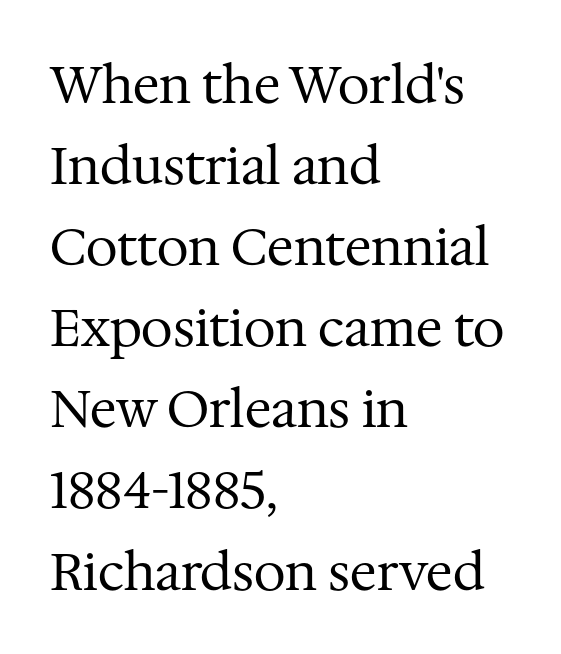
The image shows 51 px regular-weight serif type, upright; set left-aligned, normal line spacing (1.59x), normal letter spacing, not underlined; medium stroke contrast and a medium x-height.
